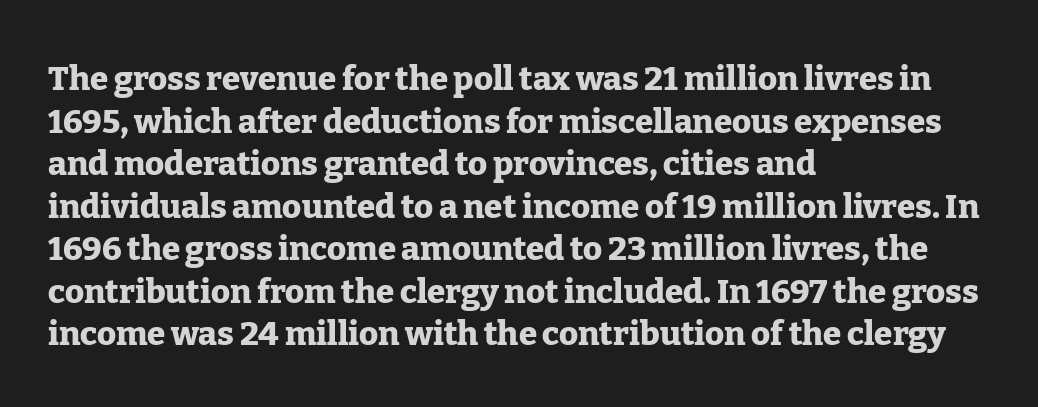
{"serif": "yes", "italic": "no", "bold": "yes", "weight": "heavy", "width": "normal", "stroke_contrast": "low", "x_height": "medium", "monospaced": "no", "underline": "no", "align": "left", "line_spacing": "normal", "line_spacing_ratio": 1.29, "letter_spacing": "normal", "letter_spacing_em": 0.0, "glyph_px": 33}
